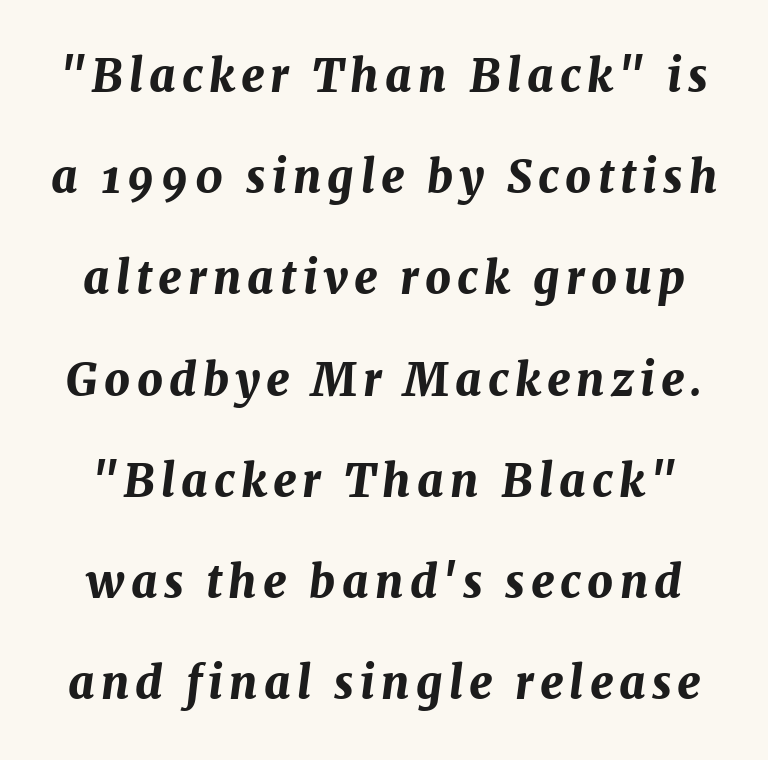
The image shows 45 px bold type, italic (leaning right); set loose line spacing (2.25x), not underlined; medium stroke contrast and a medium x-height.
